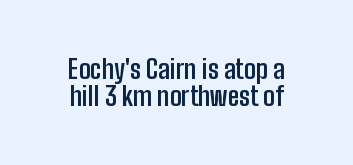
The designer dialed line spacing down below the default. Is there any slant? The stems are plumb. Descenders are the only things crossing below the line. Students, this is bold: see how much ink each stroke carries.
